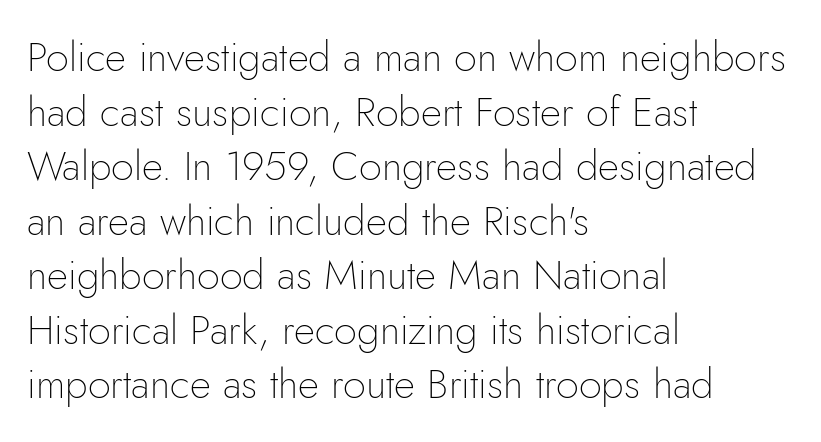
Line spacing here is normal. Caption: standard tracking, unaltered. Note the varied advance widths — an 'i' is clearly narrower than an 'm'. Observe the absence of serifs on each vertical stroke in this sample. Typeset ragged right — the left edge is the straight one. Weight: not bold — regular or lighter.
